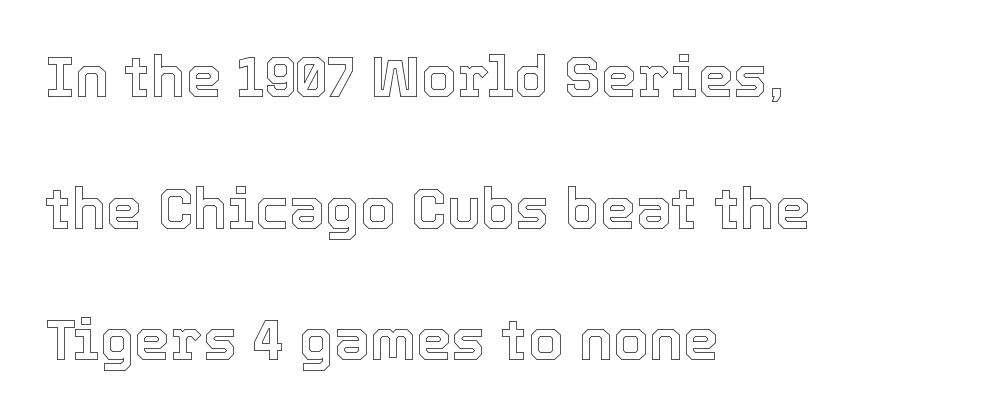
The image shows 57 px text type, upright; set left-aligned, loose line spacing (2.31x), normal letter spacing, not underlined; a medium x-height.
